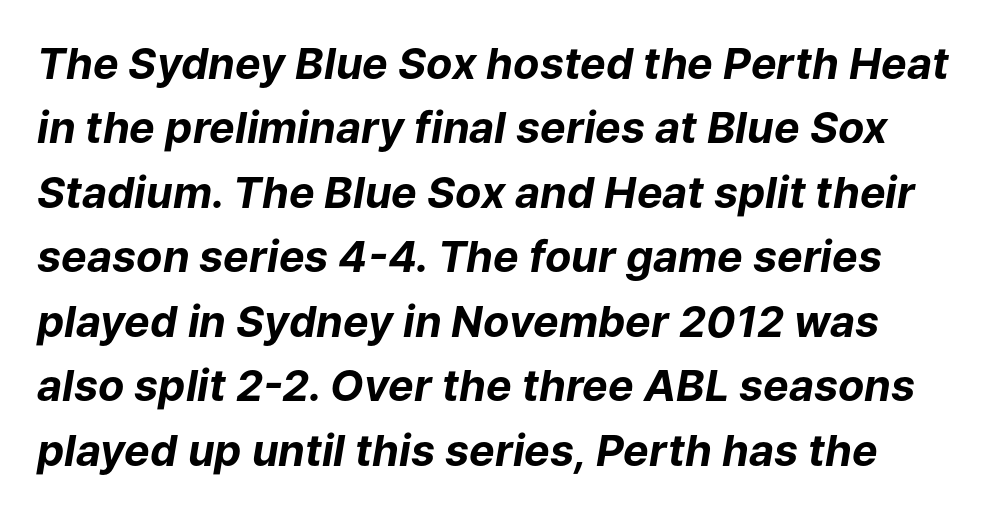
Q: Is the text bold? A: Yes.
Q: Is the text italic (slanted)? A: Yes, it leans right by about 9 degrees.
Q: Is the text underlined? A: No.
Q: Is the spacing between letters normal or unusually wide? A: Normal.
Q: Is the spacing between lines tight, normal or loose? A: Normal.
Q: Width (condensed, normal, or wide)? A: Normal.
Q: Stroke contrast? A: Low.
Q: x-height? A: Medium.
Q: Monospaced? A: No.
